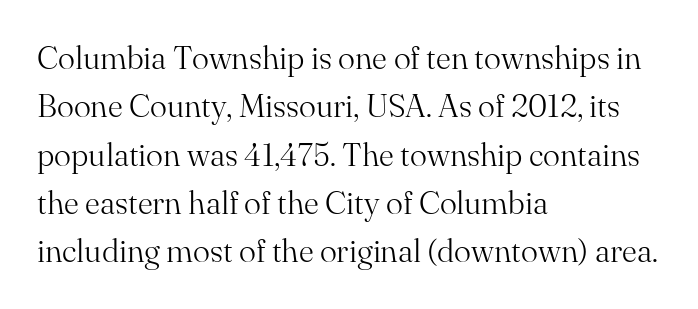
A quiet, ordinary-to-light weight characterises the typeface. Unlike italic type, these characters show no tilt at all. Decoration check: the copy has no underline. The passage shown is typed in a proportional face where columns would drift.
